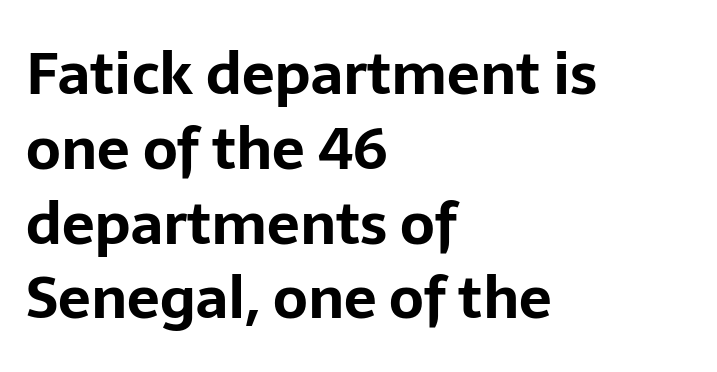
The image shows 58 px bold sans-serif type, upright; set left-aligned, normal line spacing (1.29x), normal letter spacing, not underlined; low stroke contrast and a medium x-height.
